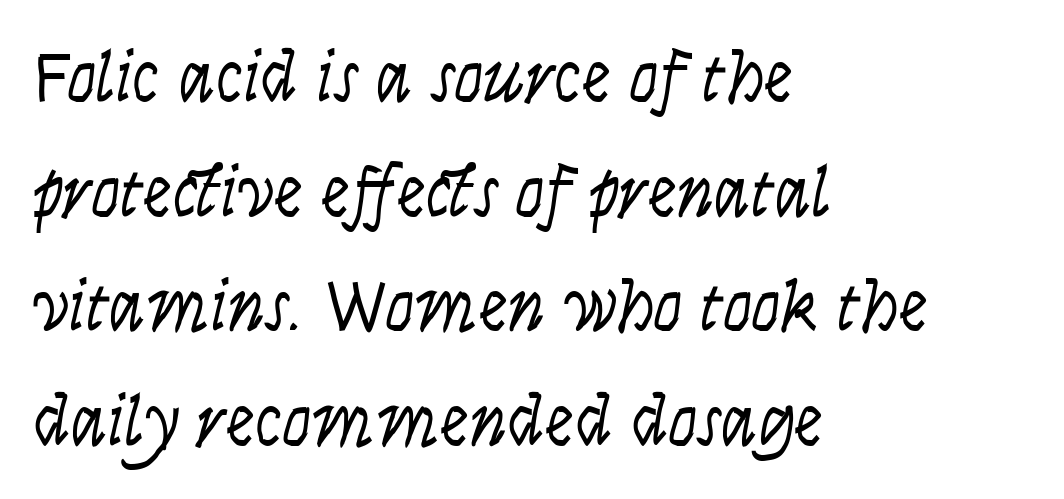
Q: Is the text bold? A: No.
Q: Is the text italic (slanted)? A: Yes.
Q: Is the typeface a serif or a sans-serif typeface? A: Sans-serif.
Q: Is the text underlined? A: No.
Q: How is the paragraph aligned? A: Left-aligned.
Q: Is the spacing between letters normal or unusually wide? A: Normal.
Q: Is the spacing between lines tight, normal or loose? A: Normal.
Q: Width (condensed, normal, or wide)? A: Condensed.
Q: Stroke contrast? A: Low.
Q: x-height? A: Large.
Q: Monospaced? A: No.
